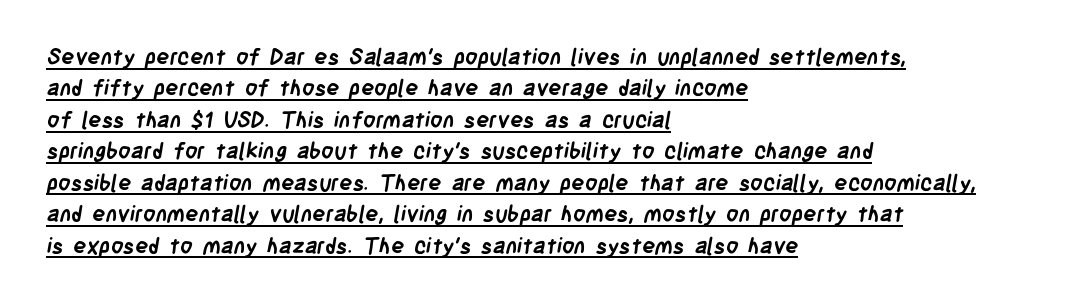
Default kerning and tracking; the words read as compact shapes. A full-strength bold gives these letters their thick strokes. Descenders here cross a horizontal rule under the line. Where is the straight margin? On the left. Is there much room between lines? A standard amount, neither cramped nor airy.
